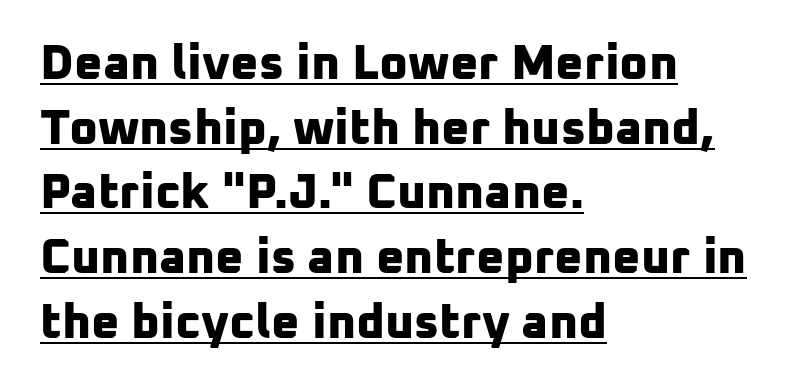
Q: Is the text bold? A: Yes.
Q: Is the typeface a serif or a sans-serif typeface? A: Sans-serif.
Q: Is the text underlined? A: Yes.
Q: How is the paragraph aligned? A: Left-aligned.
Q: Is the spacing between letters normal or unusually wide? A: Normal.
Q: Is the spacing between lines tight, normal or loose? A: Normal.
Q: Width (condensed, normal, or wide)? A: Normal.
Q: Stroke contrast? A: Low.
Q: x-height? A: Medium.
Q: Monospaced? A: No.
